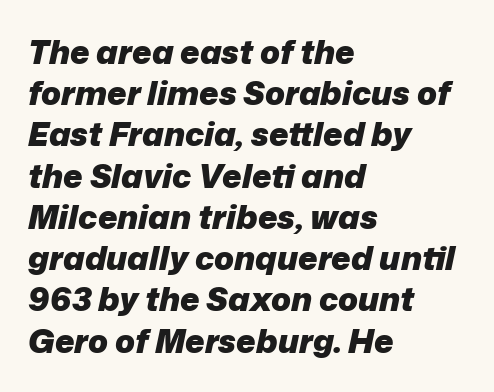
Q: Is the text bold? A: Yes.
Q: Is the text italic (slanted)? A: Yes, it leans right by about 12 degrees.
Q: Is the text underlined? A: No.
Q: How is the paragraph aligned? A: Left-aligned.
Q: Is the spacing between letters normal or unusually wide? A: Normal.
Q: Is the spacing between lines tight, normal or loose? A: Normal.
Q: Width (condensed, normal, or wide)? A: Normal.
Q: Stroke contrast? A: Low.
Q: x-height? A: Medium.
Q: Monospaced? A: No.
